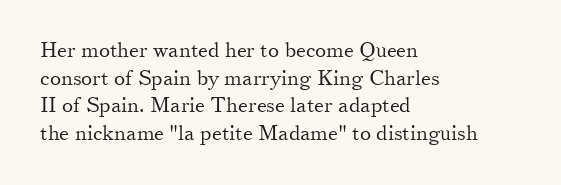
Teacher's note: observe the even left margin — that is flush-left alignment. The line texture is even and compact thanks to regular tracking. The lettering stays uniformly vertical, giving the passage a roman look. The baseline area is clear.
